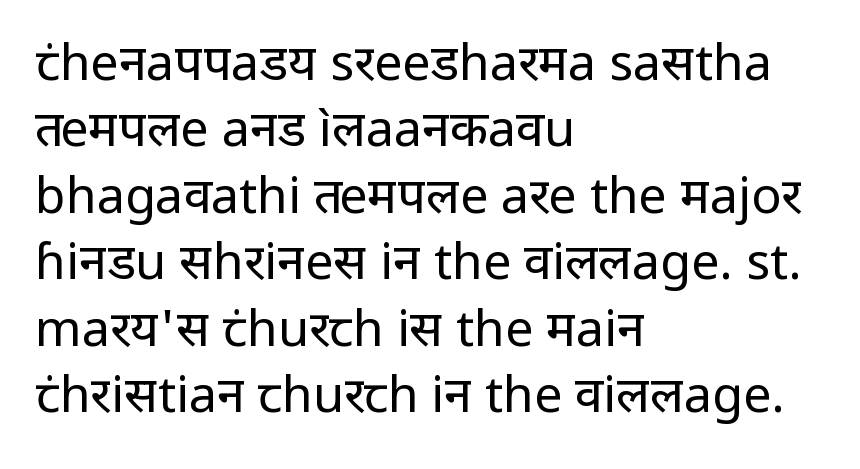
The image shows 50 px regular-weight sans-serif type, upright; set left-aligned, normal line spacing (1.33x), normal letter spacing, not underlined; low stroke contrast and a medium x-height.
